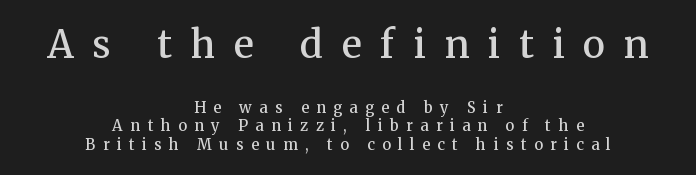
Where is the straight margin? There isn't one; the lines are centered. Looks like regular typesetting: each glyph gets only the width it needs. Someone cranked the tracking dial way up on this one. Glance below the letters and you will spot only blank space. As a designer I'd log this as weight 600, semibold.
